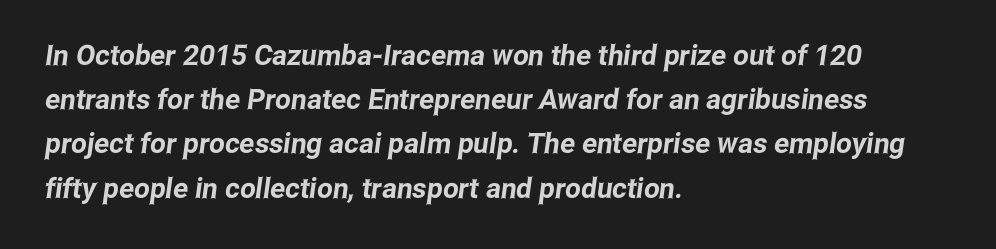
The glyphs in this specimen are sans serif. The string is rendered with underlining switched off. The text block is weighted toward the left margin, trailing off unevenly rightward. These lines are rendered in a variable-pitch font. Does extra space separate the letters? No, they use regular spacing.
